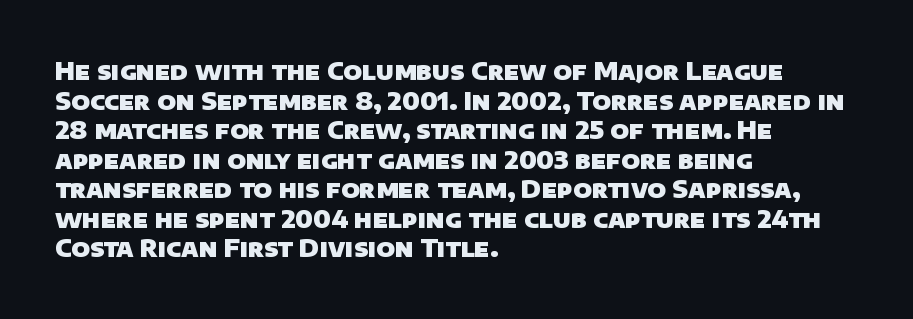
{"bold": "yes", "underline": "no", "align": "left", "line_spacing_ratio": 1.23, "letter_spacing": "normal", "letter_spacing_em": 0.0, "glyph_px": 24}
